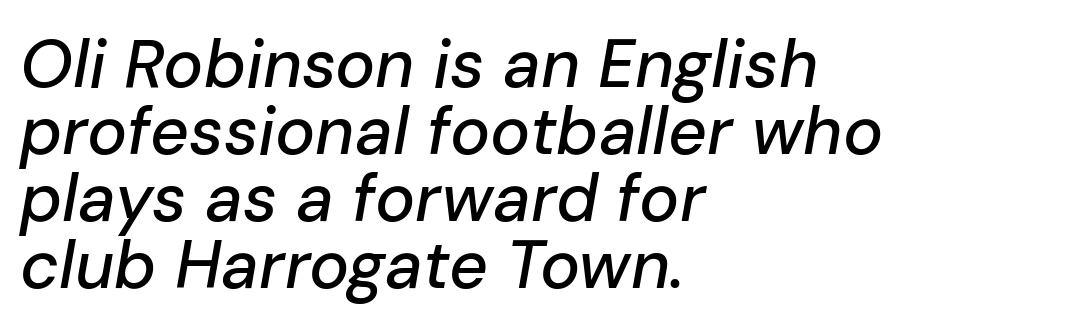
Q: Is the text italic (slanted)? A: Yes, it leans right by about 10 degrees.
Q: Is the text underlined? A: No.
Q: How is the paragraph aligned? A: Left-aligned.
Q: Is the spacing between letters normal or unusually wide? A: Normal.
Q: Is the spacing between lines tight, normal or loose? A: Tight.
Q: Width (condensed, normal, or wide)? A: Normal.
Q: Stroke contrast? A: Low.
Q: x-height? A: Medium.
Q: Monospaced? A: No.
